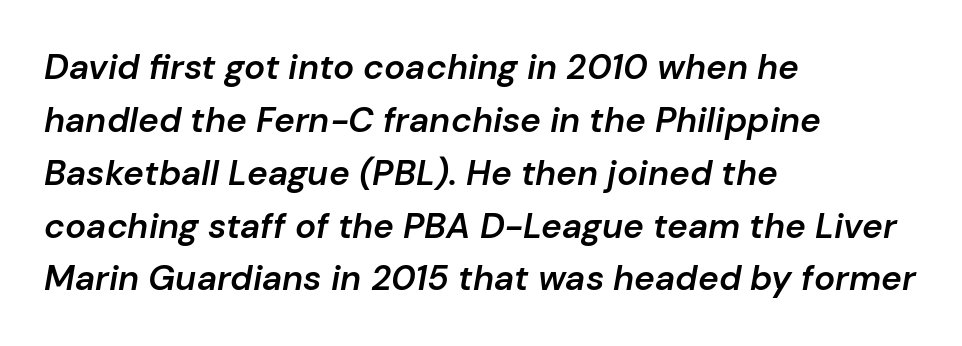
The image shows 35 px semibold type, italic (leaning right); set left-aligned, normal line spacing (1.51x), normal letter spacing, not underlined; low stroke contrast and a medium x-height.
